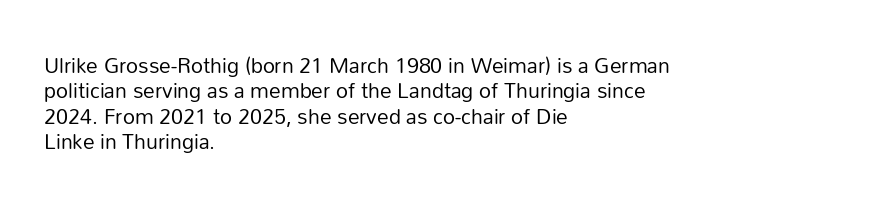
The image shows 21 px text type, upright; set left-aligned, line spacing 1.21x, normal letter spacing, not underlined.
